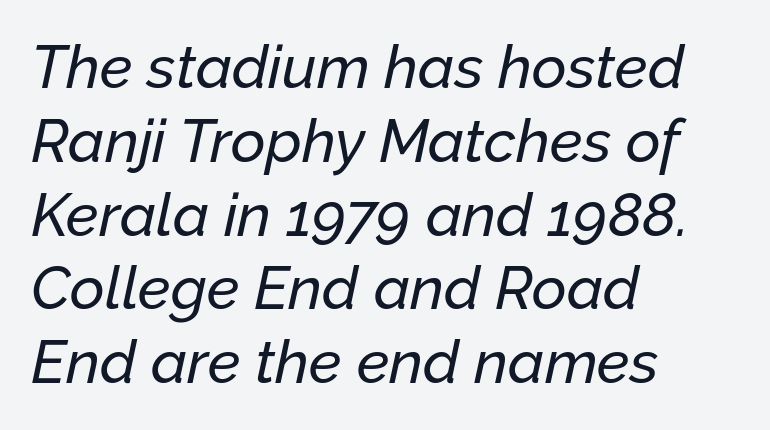
Standard letterfit; no display-style spreading of the glyphs. Short and long lines alike share a common starting point at left. These lines were composed using italics. A typesetter would call this proportional, since set widths differ per character.
